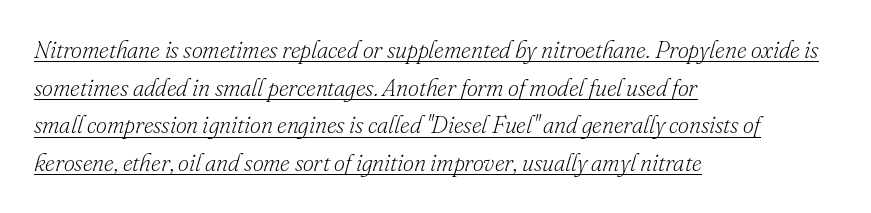
The image shows 24 px text type, italic (leaning right); set left-aligned, normal line spacing (1.57x), normal letter spacing, underlined.
